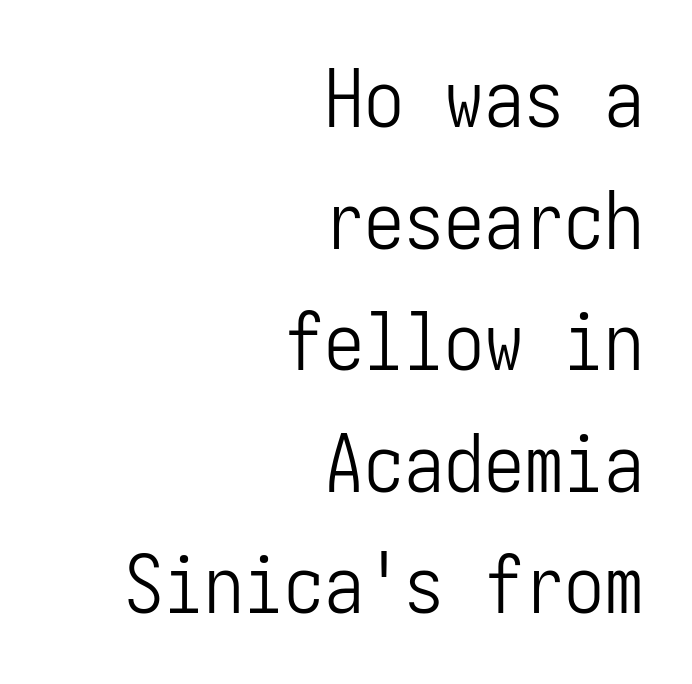
A flush-right, rag-left setting is used for this passage. If you measured baseline to baseline, you'd find a middling distance. The letterforms sit at book weight or below. Ascenders rise straight up at ninety degrees. This sample uses plain, unmodified letter spacing.
